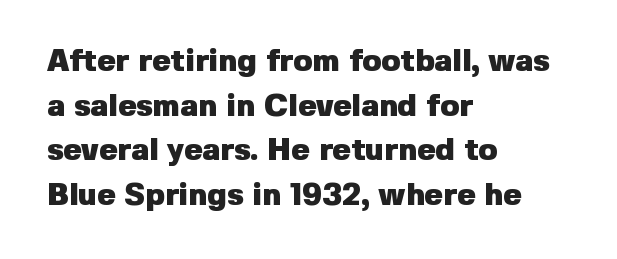
Q: Is the text bold? A: Yes.
Q: Is the text italic (slanted)? A: No, it is upright.
Q: Is the typeface a serif or a sans-serif typeface? A: Sans-serif.
Q: Is the text underlined? A: No.
Q: How is the paragraph aligned? A: Left-aligned.
Q: Is the spacing between letters normal or unusually wide? A: Normal.
Q: Is the spacing between lines tight, normal or loose? A: Normal.
Q: Width (condensed, normal, or wide)? A: Normal.
Q: Stroke contrast? A: Low.
Q: x-height? A: Medium.
Q: Monospaced? A: No.
